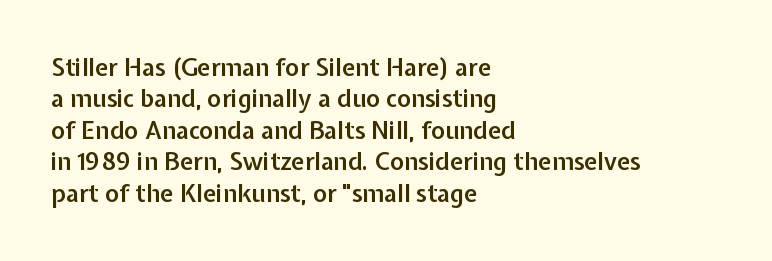
The image shows 24 px text type, upright; set left-aligned, normal line spacing (1.31x), normal letter spacing, not underlined.
